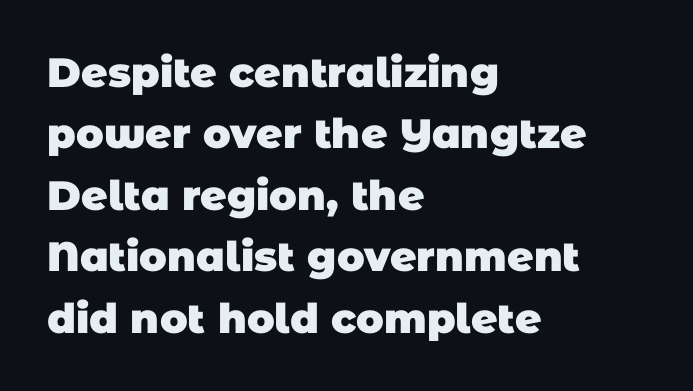
Set as a true bold cut, around the 700 mark. This block has exactly the height ordinary leading produces. Check the space under the baseline: it is left empty. Left-aligned paragraph, ragged on the right. Nothing unusual about the tracking: characters are spaced as the font intends.
